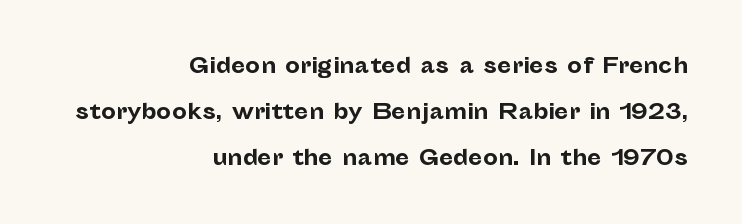
Q: Is the text bold? A: Yes.
Q: Is the text italic (slanted)? A: No, it is upright.
Q: Is the text underlined? A: No.
Q: How is the paragraph aligned? A: Right-aligned.
Q: Is the spacing between letters normal or unusually wide? A: Normal.
Q: Is the spacing between lines tight, normal or loose? A: Loose.
